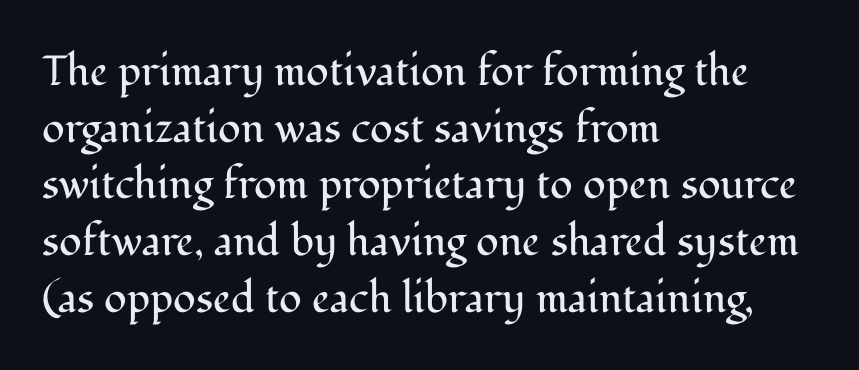
{"serif": "yes", "italic": "no", "bold": "no", "weight": "regular", "width": "normal", "stroke_contrast": "medium", "x_height": "medium", "monospaced": "no", "underline": "no", "align": "left", "line_spacing": "normal", "line_spacing_ratio": 1.35, "letter_spacing": "normal", "letter_spacing_em": 0.0, "glyph_px": 42}
